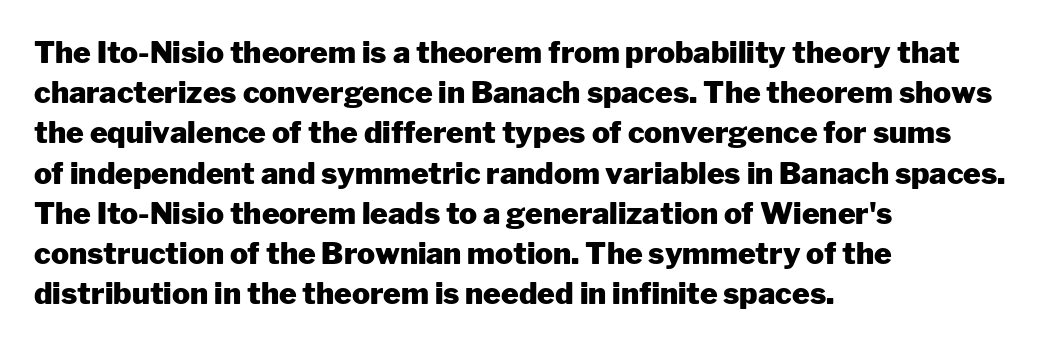
The typography opts for an upright posture over an oblique one. Its strokes are broad and dark, the hallmark of bold type. The typesetter chose a ragged-right arrangement here. Check where the strokes stop: nothing finishes them off — pure sans. This block has exactly the height ordinary leading produces.
